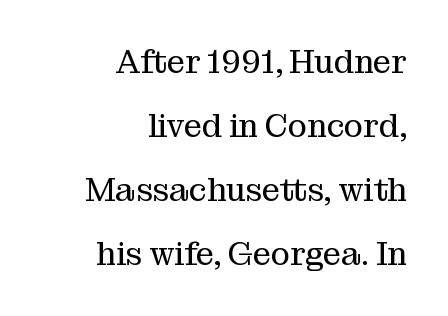
{"serif": "yes", "italic": "no", "bold": "no", "weight": "regular", "width": "normal", "stroke_contrast": "medium", "x_height": "medium", "monospaced": "no", "underline": "no", "align": "right", "line_spacing": "loose", "line_spacing_ratio": 2.0, "letter_spacing": "normal", "letter_spacing_em": 0.0, "glyph_px": 32}
